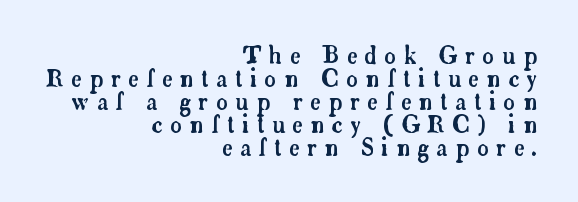
Q: Is the text italic (slanted)? A: No, it is upright.
Q: Is the text underlined? A: No.
Q: How is the paragraph aligned? A: Right-aligned.
Q: Is the spacing between letters normal or unusually wide? A: Unusually wide.
Q: Is the spacing between lines tight, normal or loose? A: Tight.
